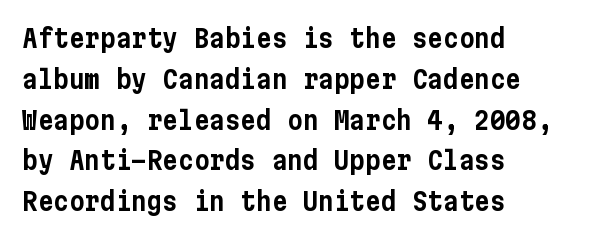
Q: Is the text italic (slanted)? A: No, it is upright.
Q: Is the text underlined? A: No.
Q: How is the paragraph aligned? A: Left-aligned.
Q: Is the spacing between letters normal or unusually wide? A: Normal.
Q: Is the spacing between lines tight, normal or loose? A: Normal.
